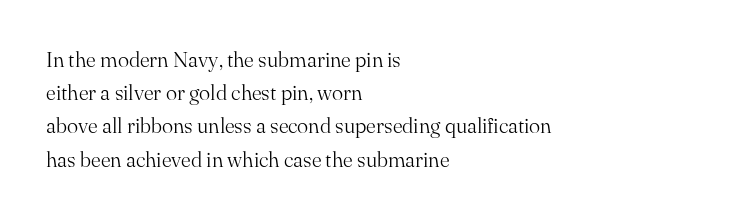
Q: Is the text bold? A: No.
Q: Is the text italic (slanted)? A: No, it is upright.
Q: Is the text underlined? A: No.
Q: How is the paragraph aligned? A: Left-aligned.
Q: Is the spacing between letters normal or unusually wide? A: Normal.
Q: Is the spacing between lines tight, normal or loose? A: Normal.
